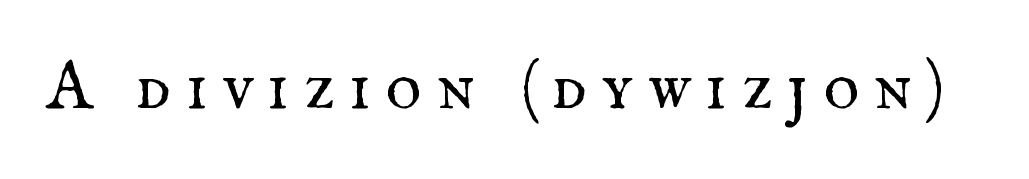
No chunkiness to these letters — they're not bold. Varying glyph widths throughout — classic text-font behaviour. Stroke terminals: seriffed. The line texture is sparse and dotted thanks to wide tracking. This rendering features lettering with no underline.
